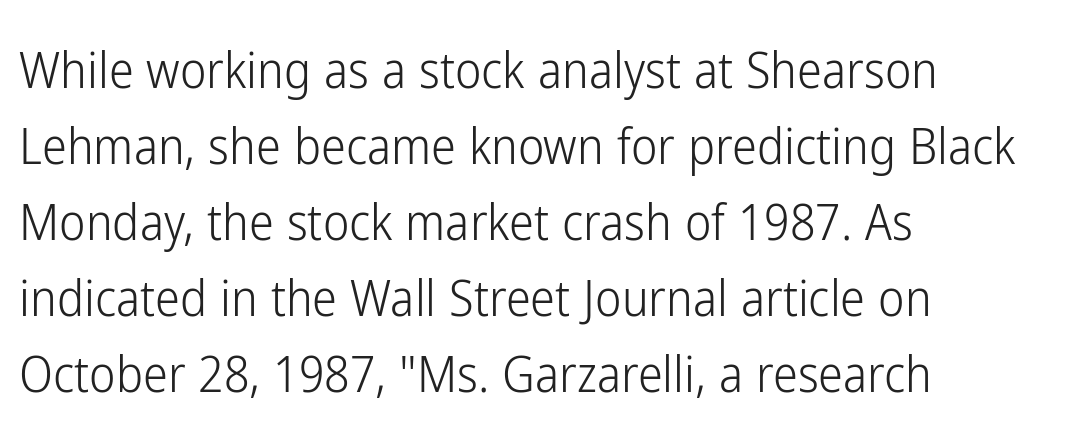
Q: Is the text bold? A: No.
Q: Is the text italic (slanted)? A: No, it is upright.
Q: Is the typeface a serif or a sans-serif typeface? A: Sans-serif.
Q: Is the text underlined? A: No.
Q: How is the paragraph aligned? A: Left-aligned.
Q: Is the spacing between letters normal or unusually wide? A: Normal.
Q: Is the spacing between lines tight, normal or loose? A: Normal.
Q: Width (condensed, normal, or wide)? A: Condensed.
Q: Stroke contrast? A: Low.
Q: x-height? A: Medium.
Q: Monospaced? A: No.
